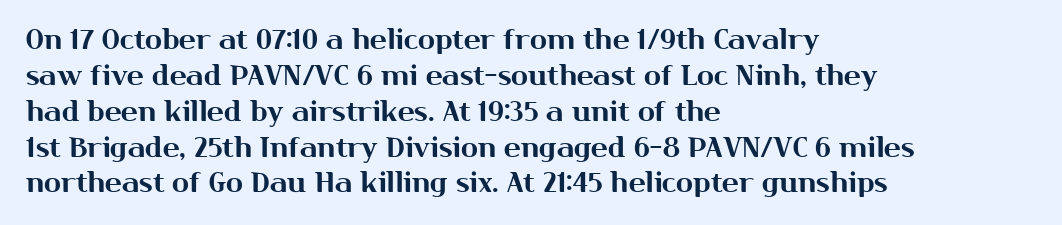
{"serif": "no", "italic": "no", "width": "normal", "stroke_contrast": "medium", "x_height": "medium", "monospaced": "no", "underline": "no", "align": "left", "line_spacing": "normal", "line_spacing_ratio": 1.28, "letter_spacing": "normal", "letter_spacing_em": 0.0, "glyph_px": 28}
